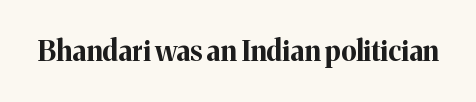
{"serif": "yes", "italic": "no", "bold": "yes", "weight": "bold", "width": "normal", "stroke_contrast": "medium", "x_height": "medium", "monospaced": "no", "underline": "no", "letter_spacing": "normal", "letter_spacing_em": 0.0, "glyph_px": 28}
